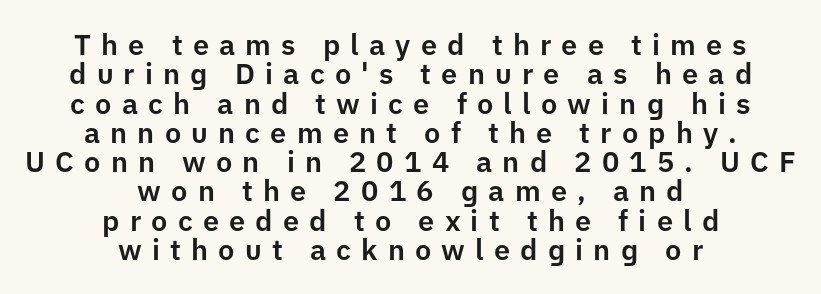
{"serif": "no", "italic": "no", "width": "normal", "stroke_contrast": "low", "x_height": "medium", "monospaced": "no", "underline": "no", "align": "center", "line_spacing": "tight", "line_spacing_ratio": 1.01, "letter_spacing": "wide", "letter_spacing_em": 0.35, "glyph_px": 29}
